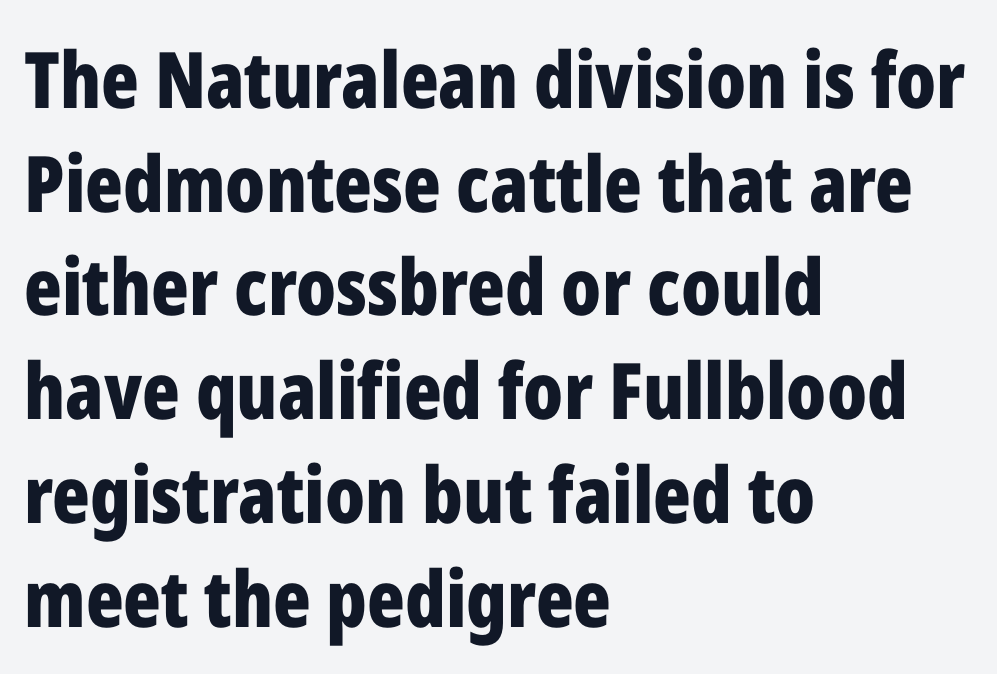
The image shows 78 px bold, condensed sans-serif type, upright; set left-aligned, normal line spacing (1.33x), normal letter spacing, not underlined; low stroke contrast and a medium x-height.
